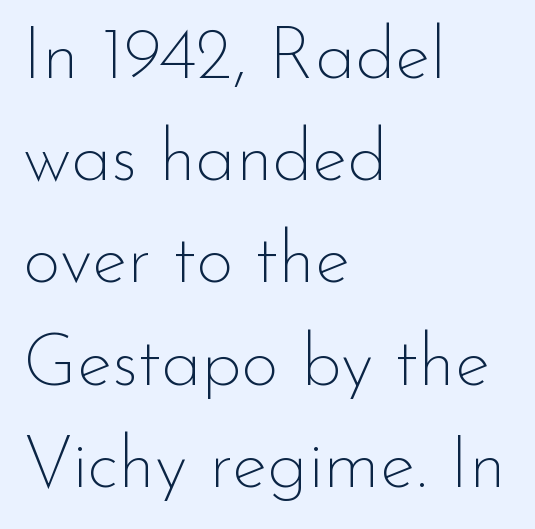
Q: Is the text bold? A: No.
Q: Is the text italic (slanted)? A: No, it is upright.
Q: Is the typeface a serif or a sans-serif typeface? A: Sans-serif.
Q: Is the text underlined? A: No.
Q: How is the paragraph aligned? A: Left-aligned.
Q: Is the spacing between letters normal or unusually wide? A: Normal.
Q: Is the spacing between lines tight, normal or loose? A: Normal.
Q: Width (condensed, normal, or wide)? A: Normal.
Q: Stroke contrast? A: Low.
Q: x-height? A: Small.
Q: Monospaced? A: No.
